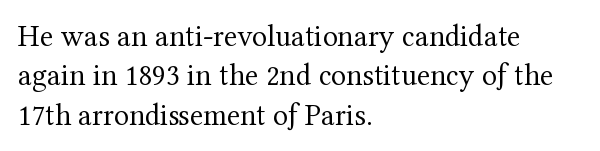
Is this a fixed-width face? No — the glyphs have proportional, varying widths. Summary of weight: not heavy and not bold. Unlike italic type, these characters show no tilt at all. This rendering employs a face with finishing strokes, i.e., a serif. Descender tails drop into unmarked territory. Whoever set this chose a conventional vertical rhythm.
